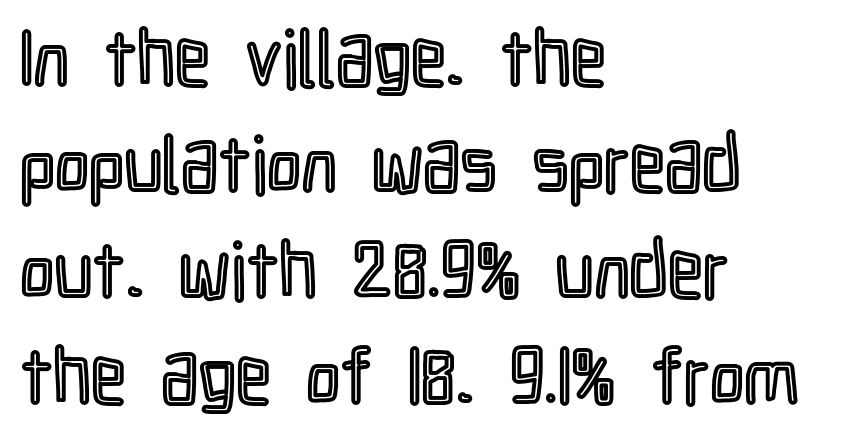
Q: Is the text italic (slanted)? A: No, it is upright.
Q: Is the text underlined? A: No.
Q: How is the paragraph aligned? A: Left-aligned.
Q: Is the spacing between letters normal or unusually wide? A: Normal.
Q: Is the spacing between lines tight, normal or loose? A: Normal.
Q: Width (condensed, normal, or wide)? A: Condensed.
Q: x-height? A: Medium.
Q: Monospaced? A: No.
